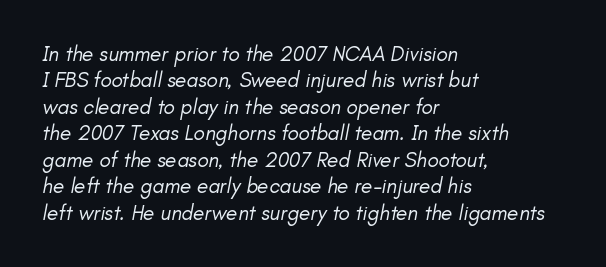
Q: Is the text bold? A: No.
Q: Is the text italic (slanted)? A: Yes, it leans right by about 11 degrees.
Q: Is the text underlined? A: No.
Q: How is the paragraph aligned? A: Left-aligned.
Q: Is the spacing between letters normal or unusually wide? A: Normal.
Q: Is the spacing between lines tight, normal or loose? A: Normal.
